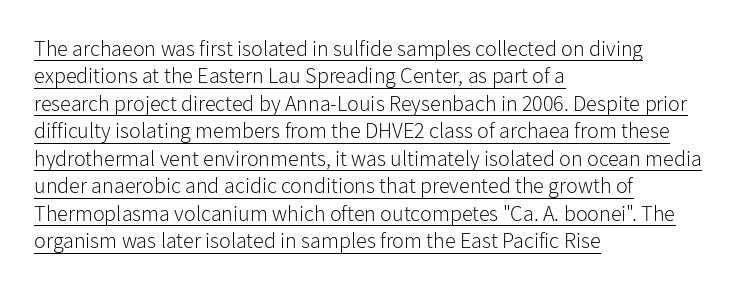
The image shows 22 px text type, upright; set left-aligned, normal line spacing (1.25x), normal letter spacing, underlined.
